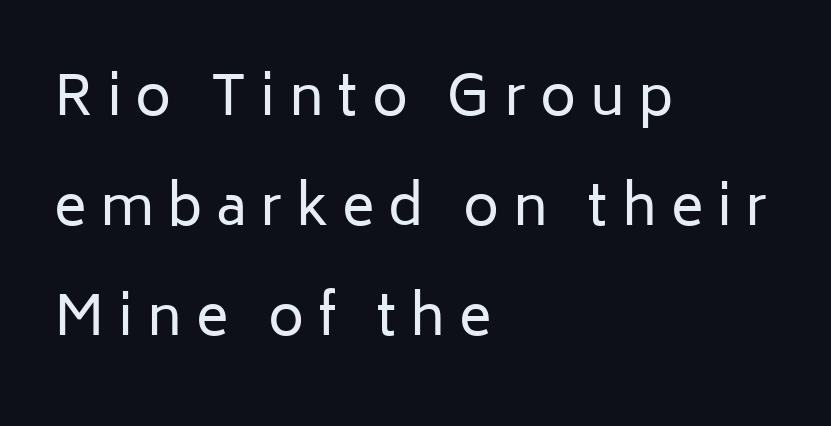
Varying glyph widths throughout — classic text-font behaviour. Weight: not bold — regular or lighter. This sample trades compactness for vertical openness between lines. The face used here is a sans, in the tradition of grotesques and geometrics. Left-aligned paragraph, ragged on the right. It's the straight-up-and-down kind of type.
